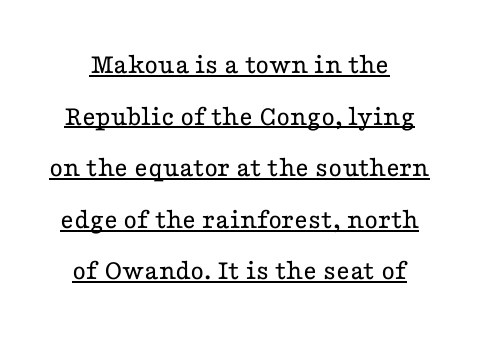
Q: Is the text bold? A: No.
Q: Is the text italic (slanted)? A: No, it is upright.
Q: Is the typeface a serif or a sans-serif typeface? A: Serif.
Q: Is the text underlined? A: Yes.
Q: Is the spacing between letters normal or unusually wide? A: Normal.
Q: Width (condensed, normal, or wide)? A: Wide.
Q: Stroke contrast? A: Low.
Q: x-height? A: Medium.
Q: Monospaced? A: No.
